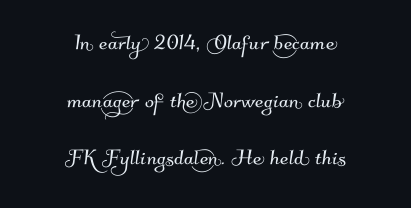
Compared with typical body copy, the letter spacing here is the same. Line starts and ends both wander, symmetrically. The string is rendered with underlining switched off. This sample trades compactness for vertical openness between lines.
